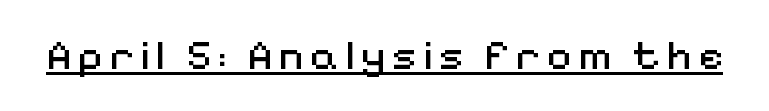
Q: Is the text bold? A: No.
Q: Is the text italic (slanted)? A: No, it is upright.
Q: Is the typeface a serif or a sans-serif typeface? A: Sans-serif.
Q: Is the text underlined? A: Yes.
Q: Width (condensed, normal, or wide)? A: Normal.
Q: Stroke contrast? A: Medium.
Q: x-height? A: Medium.
Q: Monospaced? A: No.
